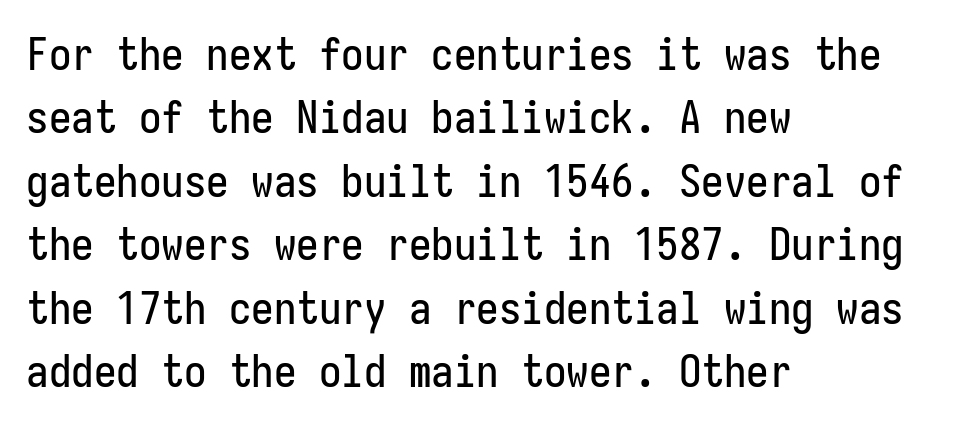
The image shows 45 px condensed sans-serif type, upright, monospaced; set left-aligned, normal line spacing (1.41x), normal letter spacing, not underlined; low stroke contrast and a medium x-height.
